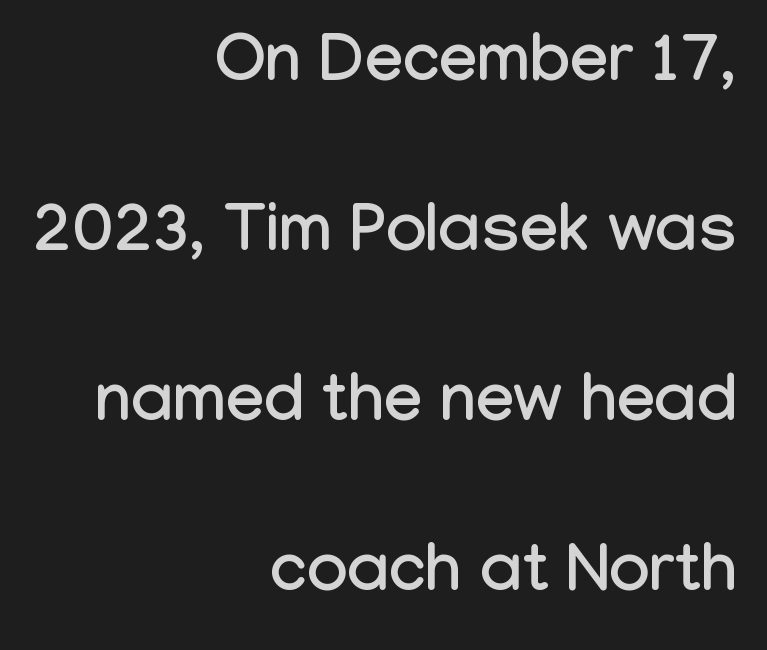
{"serif": "no", "italic": "no", "width": "condensed", "stroke_contrast": "low", "x_height": "medium", "monospaced": "no", "underline": "no", "align": "right", "line_spacing": "loose", "line_spacing_ratio": 2.5, "letter_spacing": "normal", "letter_spacing_em": 0.0, "glyph_px": 68}
